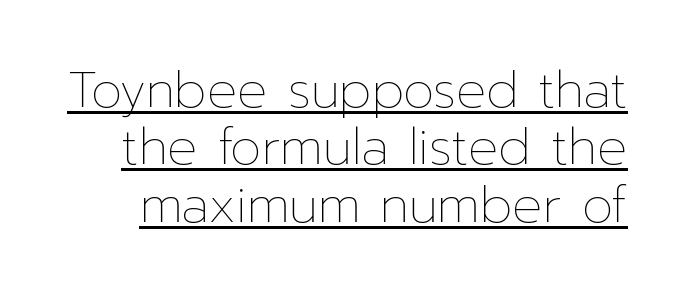
{"italic": "no", "bold": "no", "weight": "thin", "width": "normal", "stroke_contrast": "low", "x_height": "medium", "monospaced": "no", "underline": "yes", "line_spacing": "tight", "line_spacing_ratio": 1.15, "letter_spacing": "normal", "letter_spacing_em": 0.0, "glyph_px": 50}
